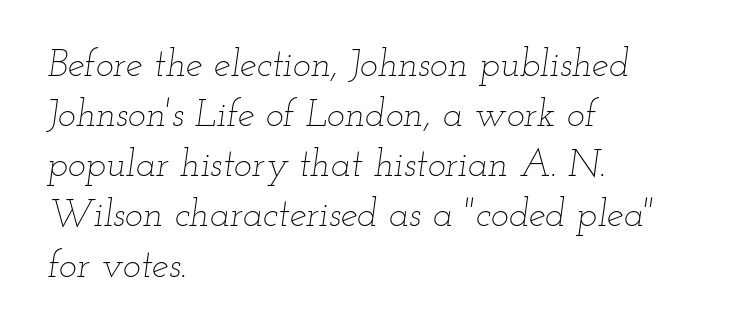
Slant detected: the letters are inclined. In terms of leading, this rendering sits right in the middle. The rendering uses natural spacing where letterforms have individual widths. The face used here is rendered with its standard letterfit. Bold? No — there's no thickening of the strokes. A classic flush-left, rag-right setting is used for this passage.
